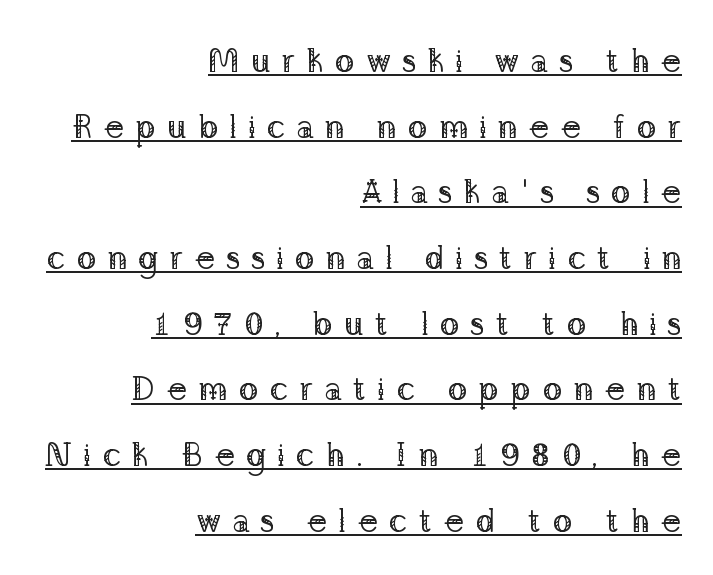
Widely set lines give the paragraph a tall, airy silhouette. Character widths vary here, with narrow letters taking less room than wide ones. This sample uses an upright cut, with every glyph sitting square on the baseline. Every row of glyphs terminates at an identical x-position on the right. This sample carries an underscore along the baseline area. This rendering employs a face with finishing strokes, i.e., a serif.
